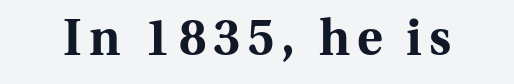
Q: Is the text bold? A: Yes.
Q: Is the text italic (slanted)? A: No, it is upright.
Q: Is the typeface a serif or a sans-serif typeface? A: Serif.
Q: Is the text underlined? A: No.
Q: Width (condensed, normal, or wide)? A: Normal.
Q: Stroke contrast? A: Medium.
Q: x-height? A: Medium.
Q: Monospaced? A: No.
